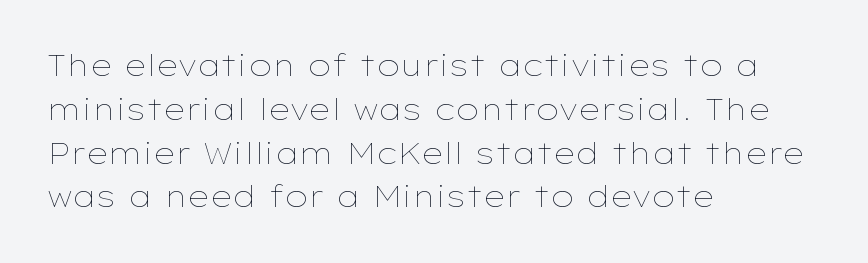
Only glyphs here, with clear space below each row. This rendering uses left alignment, leaving the right contour irregular. Proportional: the letters do not fall into vertical columns. The axis of the letterforms is exactly vertical. The cut favours lightness, reaching ordinary text weight at its darkest. Caption: standard tracking, unaltered.
